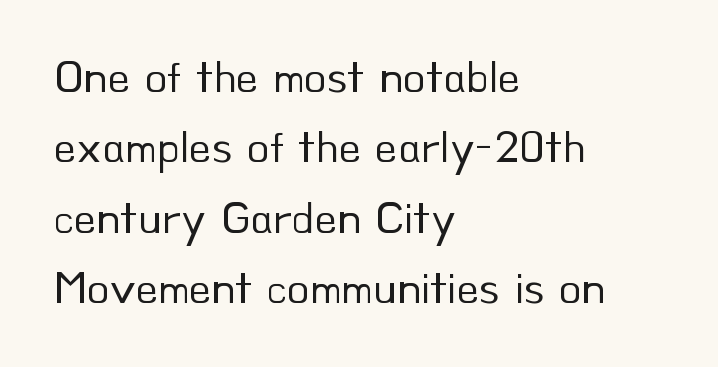
The image shows 46 px regular-weight sans-serif type, upright; set left-aligned, normal line spacing (1.53x), normal letter spacing, not underlined; low stroke contrast and a small x-height.
